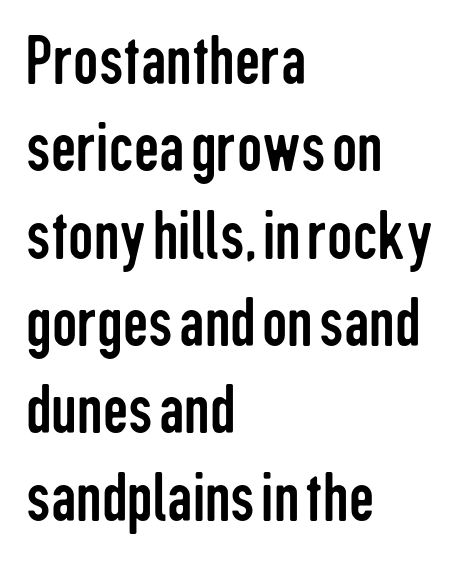
{"serif": "no", "italic": "no", "bold": "no", "weight": "regular", "width": "condensed", "stroke_contrast": "low", "x_height": "medium", "monospaced": "no", "underline": "no", "align": "left", "line_spacing_ratio": 1.23, "letter_spacing": "normal", "letter_spacing_em": 0.0, "glyph_px": 71}
